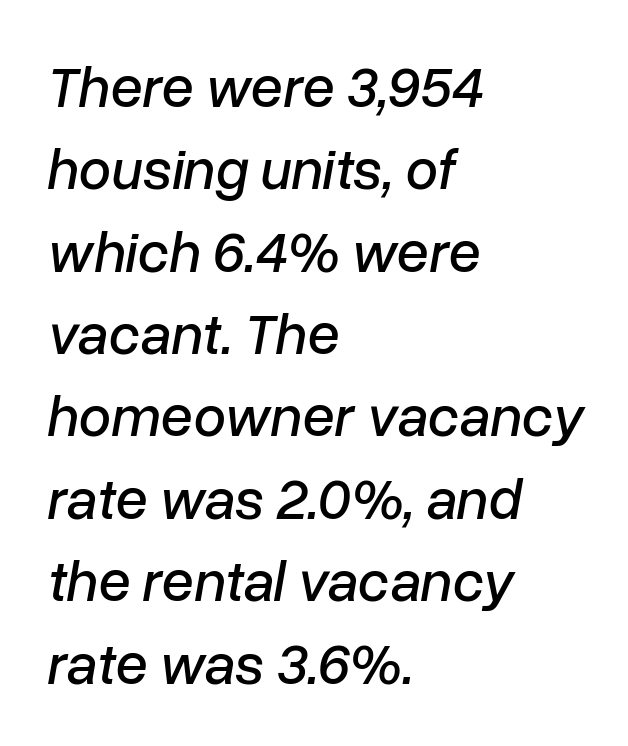
The font's italic variant was chosen for this text. These lines are rendered in a variable-pitch font. All the whitespace from short lines collects on the right. Spacing between characters is what you'd get straight out of the box. Does the leading feel generous? No, just average. Glance below the letters and you will spot only blank space.
